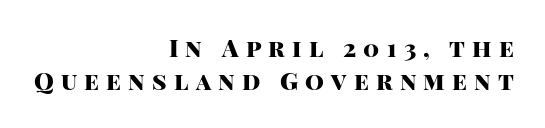
Is the type bold? Yes — the strokes are clearly thick and heavy. If you drew a ruler down the right edge, every line would touch it. Students, observe: this is what conventionally led text looks like. Quick note: not italic, upright. Inter-character spacing is expanded well beyond the font's built-in metrics.
